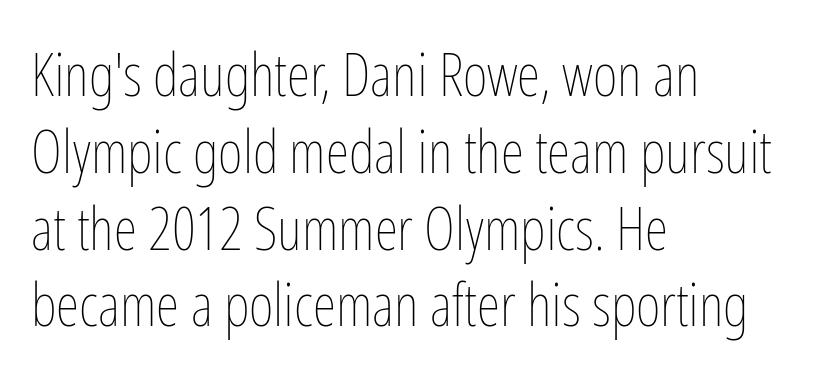
Tracking here is standard; glyphs follow each other at the usual distance. Letters have the restrained weight of plain body copy at most. The passage shown is typed in a proportional face where columns would drift. If you drew a line through each stem, it would be perfectly vertical. The designer left line spacing at the default.
